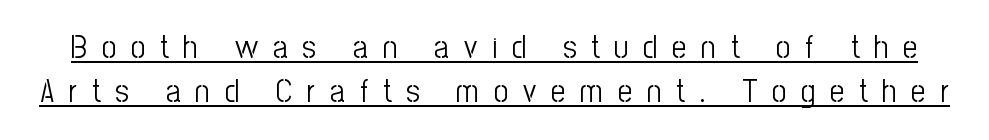
Q: Is the text bold? A: No.
Q: Is the text italic (slanted)? A: No, it is upright.
Q: Is the typeface a serif or a sans-serif typeface? A: Sans-serif.
Q: Is the text underlined? A: Yes.
Q: Is the spacing between letters normal or unusually wide? A: Unusually wide.
Q: Is the spacing between lines tight, normal or loose? A: Normal.
Q: Width (condensed, normal, or wide)? A: Condensed.
Q: Stroke contrast? A: Low.
Q: x-height? A: Medium.
Q: Monospaced? A: No.
